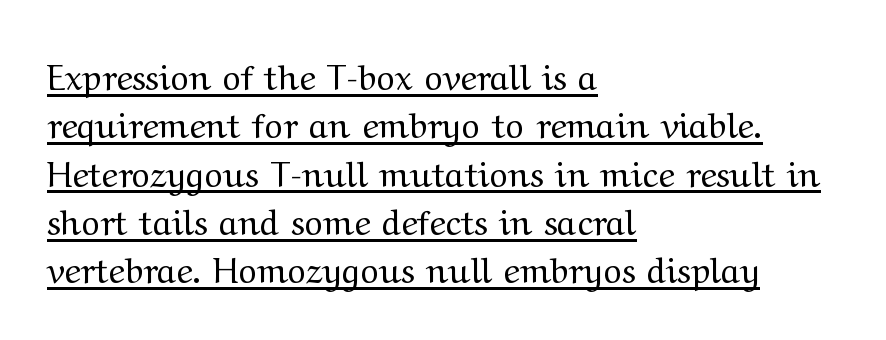
The image shows 35 px regular-weight, wide serif type, upright; set left-aligned, normal line spacing (1.38x), normal letter spacing, underlined; medium stroke contrast and a medium x-height.
